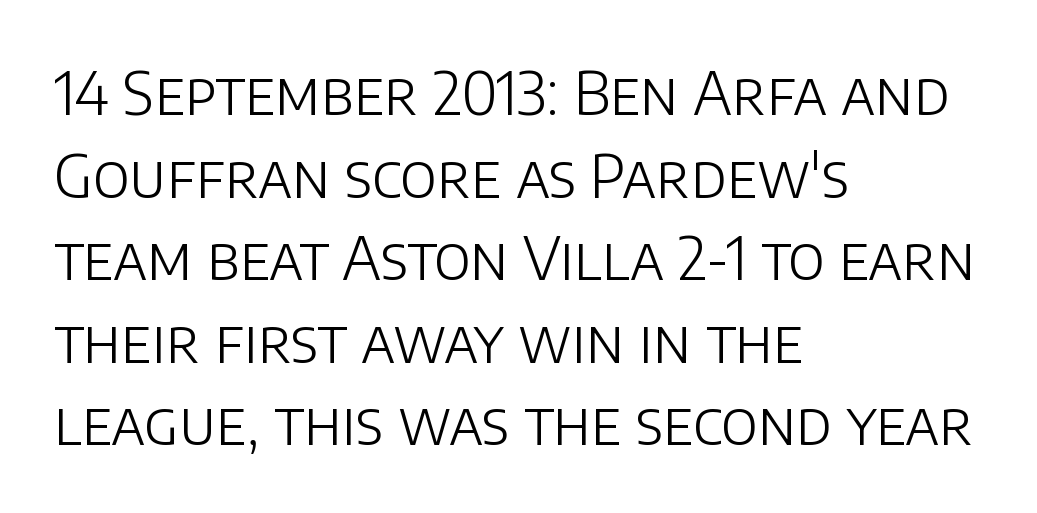
Rendered with straight, roman letterforms. Horizontal alignment here is leftward, the default for most running prose. Grotesque or geometric, the face here clearly has no serifs. Spacing between characters is what you'd get straight out of the box.
